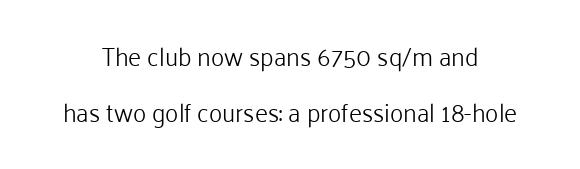
Q: Is the text bold? A: No.
Q: Is the text italic (slanted)? A: No, it is upright.
Q: Is the text underlined? A: No.
Q: Is the spacing between letters normal or unusually wide? A: Normal.
Q: Is the spacing between lines tight, normal or loose? A: Loose.
